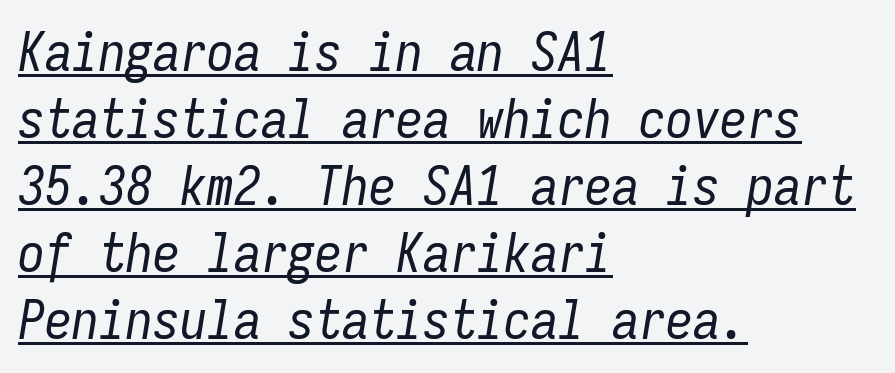
The image shows 54 px regular-weight, condensed type, italic (leaning right), monospaced; set left-aligned, line spacing 1.24x, normal letter spacing, underlined; low stroke contrast and a medium x-height.
